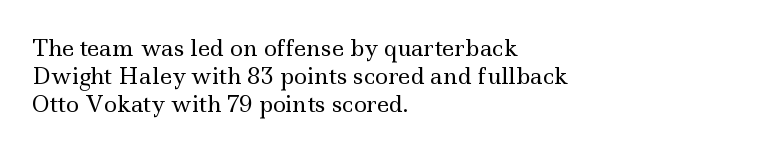
{"italic": "no", "bold": "no", "underline": "no", "align": "left", "line_spacing": "normal", "line_spacing_ratio": 1.28, "letter_spacing": "normal", "letter_spacing_em": 0.0, "glyph_px": 22}
